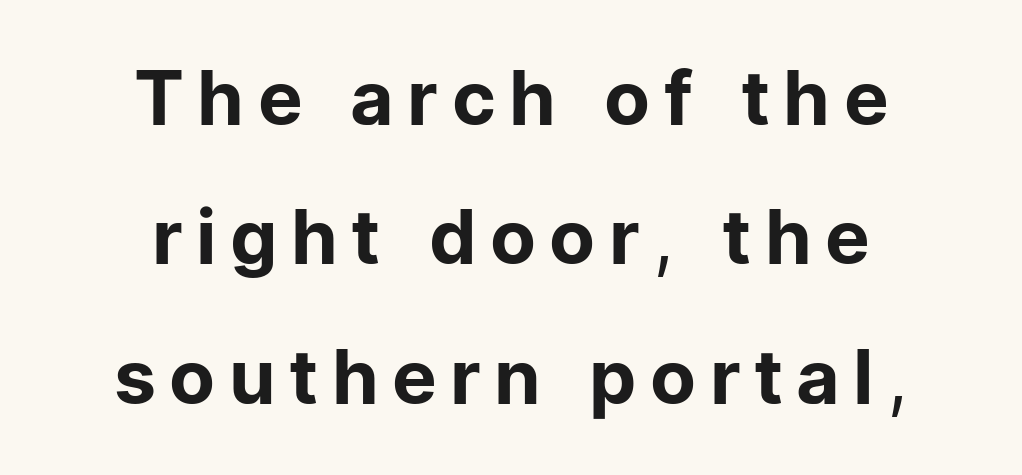
The image shows 75 px regular-weight sans-serif type, upright; set centered, line spacing 1.86x, not underlined; low stroke contrast and a medium x-height.
